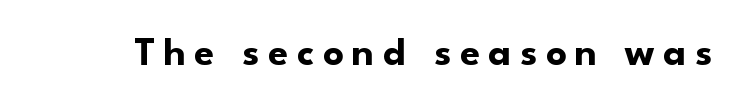
Q: Is the text bold? A: Yes.
Q: Is the text italic (slanted)? A: No, it is upright.
Q: Is the typeface a serif or a sans-serif typeface? A: Sans-serif.
Q: Is the text underlined? A: No.
Q: Is the spacing between letters normal or unusually wide? A: Unusually wide.
Q: Width (condensed, normal, or wide)? A: Normal.
Q: Stroke contrast? A: Low.
Q: x-height? A: Small.
Q: Monospaced? A: No.
